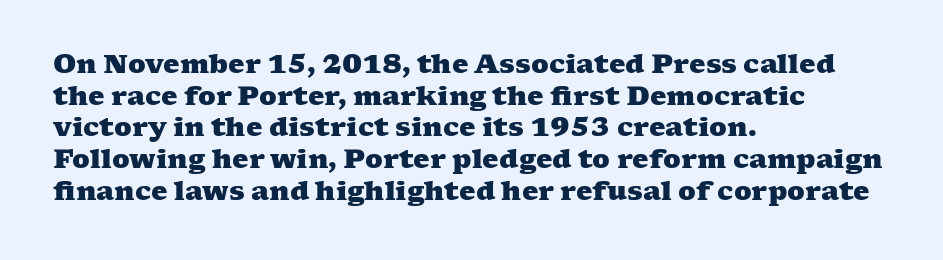
Spacing between characters is what you'd get straight out of the box. The compositor pushed each line to the left boundary. Compared with an ordinary text face, these strokes are far heavier — a full bold. Beneath every word, the page is bare.
